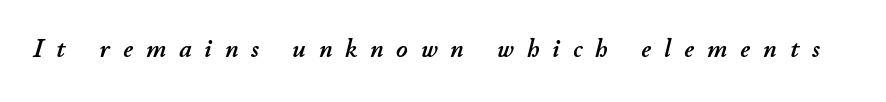
{"italic": "yes", "lean": "right", "slant_degrees": 11, "underline": "no", "letter_spacing": "wide", "letter_spacing_em": 0.49, "glyph_px": 27}
